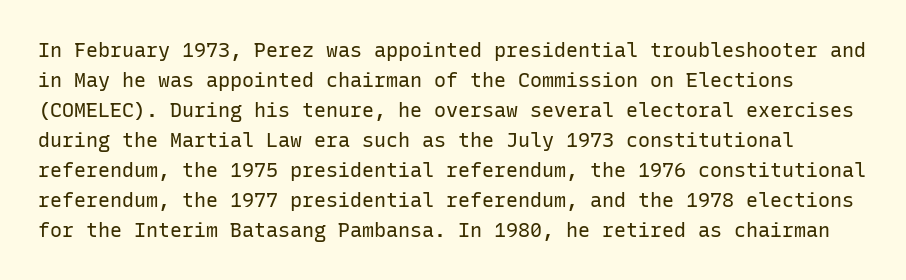
Q: Is the text bold? A: No.
Q: Is the text italic (slanted)? A: No, it is upright.
Q: Is the text underlined? A: No.
Q: Is the spacing between letters normal or unusually wide? A: Normal.
Q: Is the spacing between lines tight, normal or loose? A: Normal.
